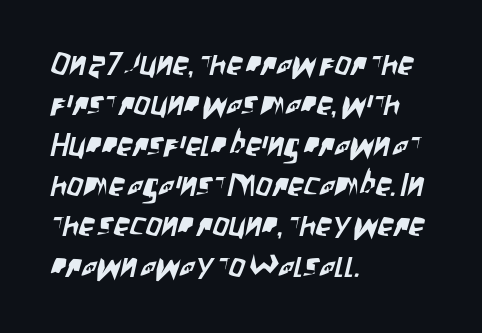
{"serif": "no", "width": "condensed", "stroke_contrast": "low", "x_height": "large", "monospaced": "no", "underline": "no", "align": "left", "line_spacing": "normal", "line_spacing_ratio": 1.26, "letter_spacing": "normal", "letter_spacing_em": 0.0, "glyph_px": 32}
